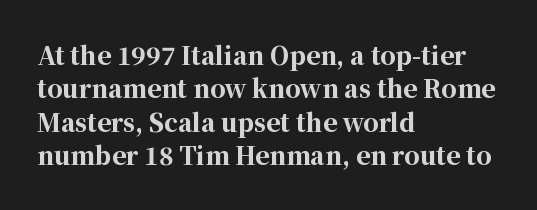
You can tell it's not italic because the verticals are truly vertical. Descender tails drop into unmarked territory. Baseline-to-baseline distance is the conventional proportion of letter height. Nobody touched the tracking dial on this one. Thick stems and heavy bowls — unmistakably bold. One-word summary of the alignment: left.
